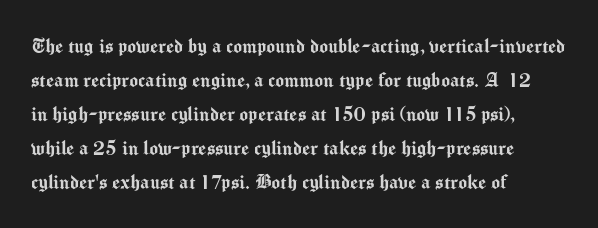
Clear beneath every line of the passage. Notice how descenders clear the ascenders below comfortably — that's standard leading. In terms of letterspacing, this is plain default setting. The lettering stays uniformly vertical, giving the passage a roman look. The lines in this sample share a left origin and differ only in where they stop.
